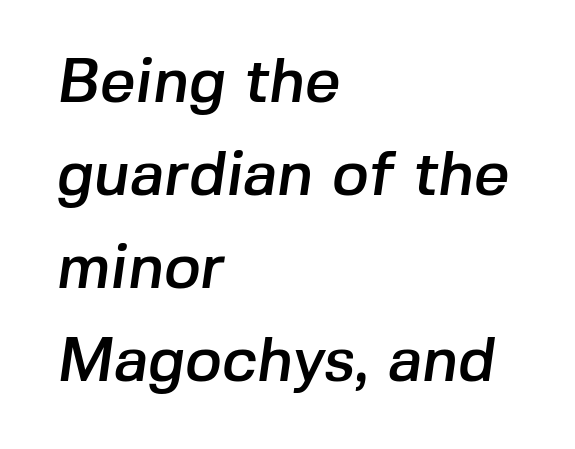
The image shows 62 px sans-serif type; set left-aligned, normal line spacing (1.5x), normal letter spacing, not underlined; low stroke contrast and a medium x-height.
